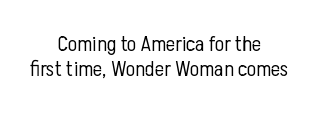
Q: Is the text bold? A: No.
Q: Is the text italic (slanted)? A: No, it is upright.
Q: Is the text underlined? A: No.
Q: How is the paragraph aligned? A: Centered.
Q: Is the spacing between letters normal or unusually wide? A: Normal.
Q: Is the spacing between lines tight, normal or loose? A: Tight.
